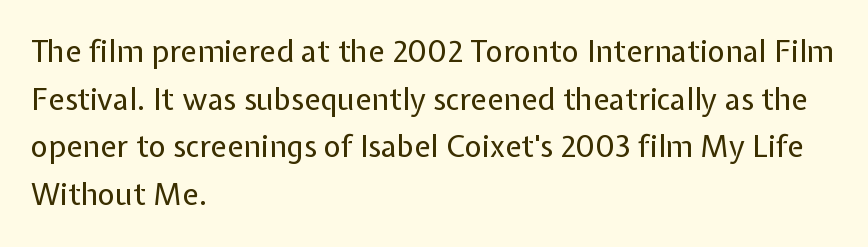
The image shows 30 px regular-weight sans-serif type, upright; set left-aligned, normal line spacing (1.59x), normal letter spacing, not underlined; low stroke contrast and a medium x-height.
